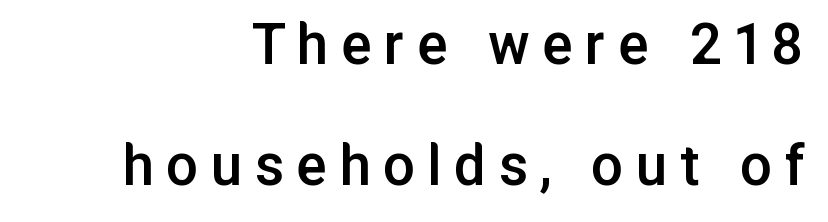
The image shows 63 px semibold sans-serif type, upright; set right-aligned, loose line spacing (1.92x), unusually wide letter spacing (+0.2 em), not underlined; low stroke contrast and a medium x-height.
